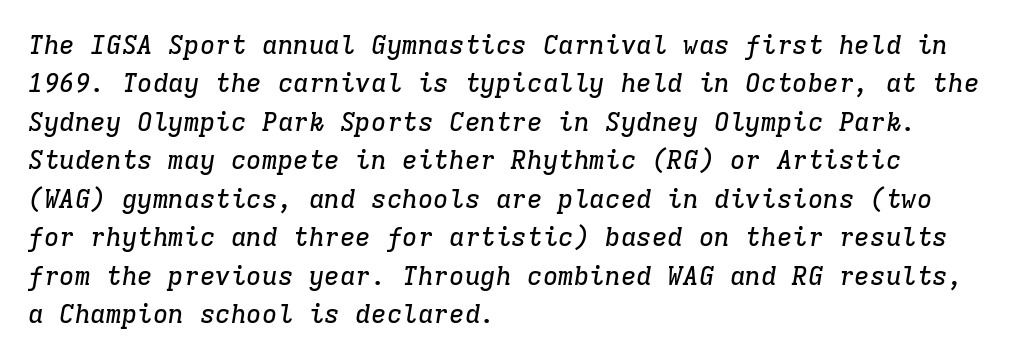
The image shows 26 px text type, italic (leaning right); set left-aligned, normal line spacing (1.48x), normal letter spacing, not underlined.
